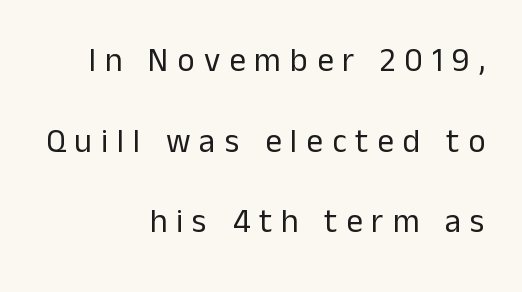
Q: Is the text bold? A: No.
Q: Is the text italic (slanted)? A: No, it is upright.
Q: Is the typeface a serif or a sans-serif typeface? A: Sans-serif.
Q: Is the text underlined? A: No.
Q: How is the paragraph aligned? A: Right-aligned.
Q: Is the spacing between letters normal or unusually wide? A: Unusually wide.
Q: Is the spacing between lines tight, normal or loose? A: Loose.
Q: Width (condensed, normal, or wide)? A: Normal.
Q: Stroke contrast? A: Low.
Q: x-height? A: Medium.
Q: Monospaced? A: No.
